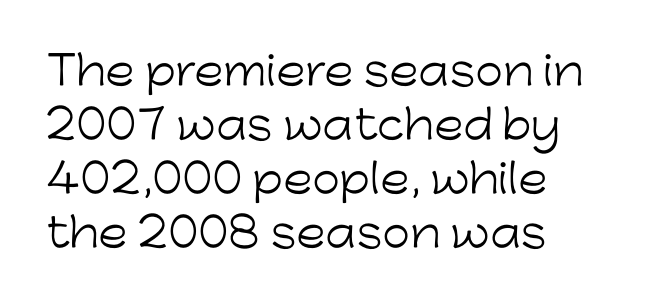
The image shows 40 px light sans-serif type, upright; set left-aligned, normal line spacing (1.35x), normal letter spacing, not underlined; low stroke contrast and a medium x-height.
